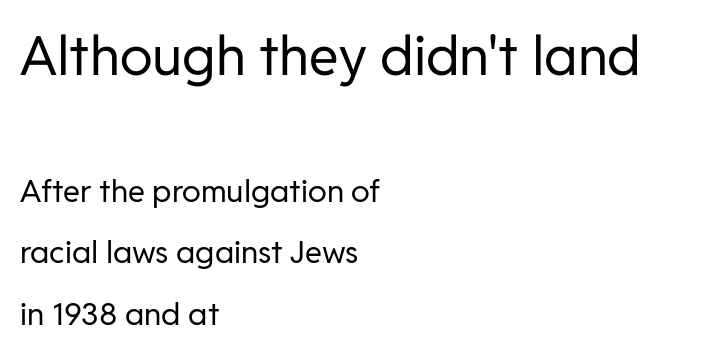
{"serif": "no", "italic": "no", "bold": "no", "weight": "regular", "width": "normal", "stroke_contrast": "low", "x_height": "medium", "monospaced": "no", "underline": "no", "align": "left", "line_spacing": "loose", "line_spacing_ratio": 1.98, "letter_spacing": "normal", "letter_spacing_em": 0.0, "larger_block": "first", "size_ratio": 1.74, "glyph_px": 54}
